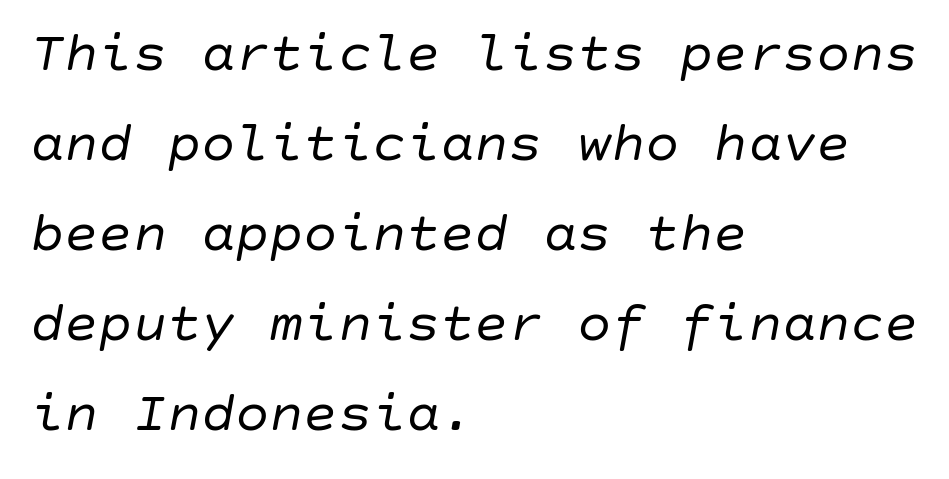
{"italic": "yes", "lean": "right", "slant_degrees": 10, "bold": "no", "weight": "regular", "width": "normal", "stroke_contrast": "low", "x_height": "large", "underline": "no", "align": "left", "line_spacing": "normal", "line_spacing_ratio": 1.58, "letter_spacing": "normal", "letter_spacing_em": 0.0, "glyph_px": 57}
